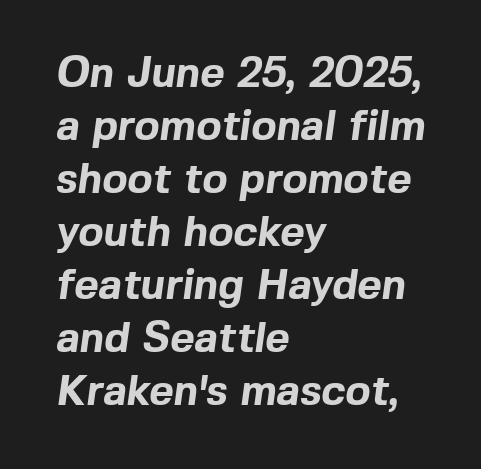
The image shows 42 px bold sans-serif type; set left-aligned, normal line spacing (1.26x), normal letter spacing, not underlined; a medium x-height.
